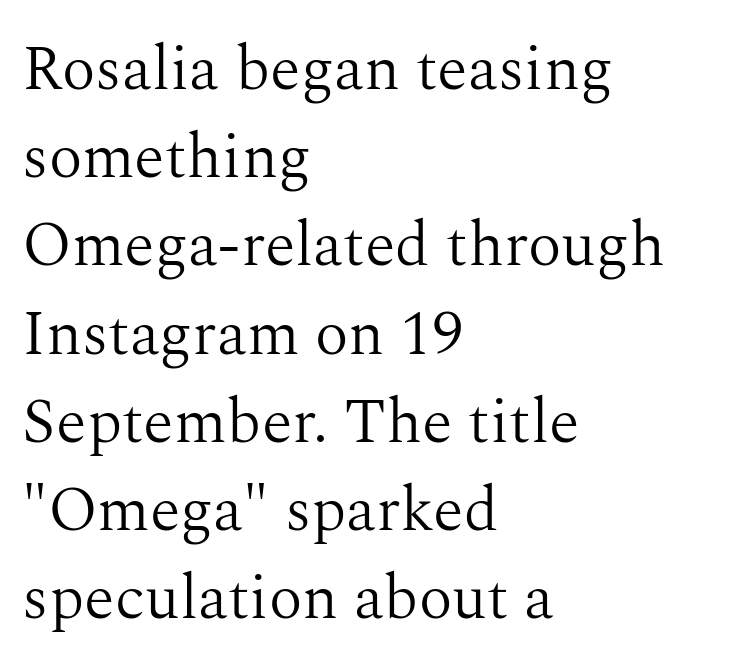
The typesetting does not lean heavy: it is not bold. Interline gaps are of average width in this sample. The letters stand upright; this is a roman face. You could not count columns in this text — the font is proportionally spaced.
